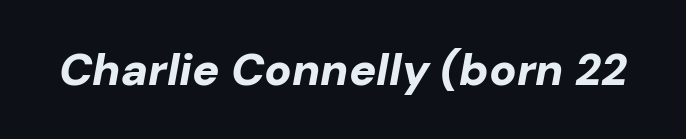
Q: Is the text bold? A: Yes.
Q: Is the text italic (slanted)? A: Yes, it leans right by about 10 degrees.
Q: Is the text underlined? A: No.
Q: Is the spacing between letters normal or unusually wide? A: Normal.
Q: Width (condensed, normal, or wide)? A: Normal.
Q: Stroke contrast? A: Low.
Q: x-height? A: Medium.
Q: Monospaced? A: No.
